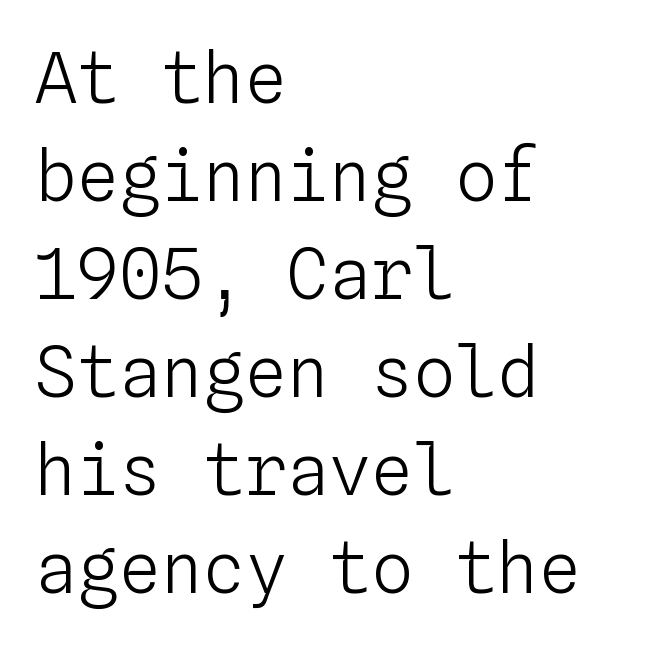
The tracking reads as untouched default to a designer's eye. Looks like terminal output: every glyph gets an equal slot. The strokes are not fattened; the text isn't bold. The letters stand straight up with perfectly vertical stems. Vertical spacing — default.
